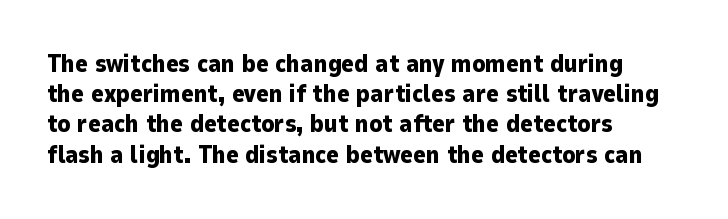
Q: Is the text bold? A: Yes.
Q: Is the text italic (slanted)? A: No, it is upright.
Q: Is the text underlined? A: No.
Q: How is the paragraph aligned? A: Left-aligned.
Q: Is the spacing between letters normal or unusually wide? A: Normal.
Q: Is the spacing between lines tight, normal or loose? A: Normal.
